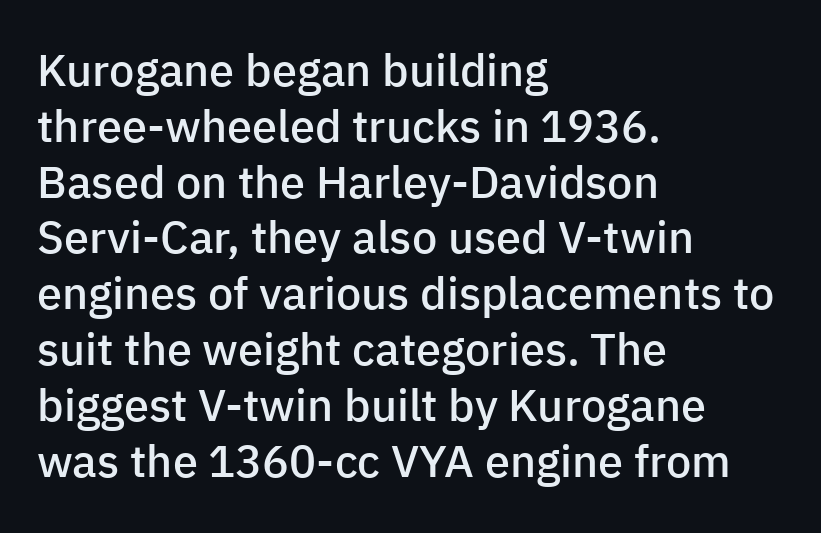
{"serif": "no", "italic": "no", "bold": "semi", "weight": "semibold", "width": "normal", "stroke_contrast": "low", "x_height": "medium", "monospaced": "no", "underline": "no", "align": "left", "line_spacing_ratio": 1.24, "letter_spacing": "normal", "letter_spacing_em": 0.0, "glyph_px": 45}
